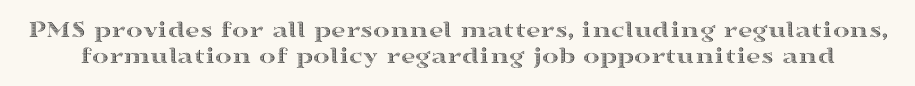
The image shows 25 px text type, upright; set tight line spacing (1.06x), normal letter spacing, not underlined.
